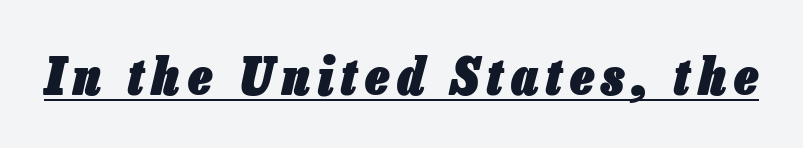
The image shows 52 px heavy, condensed type, italic (leaning right); set underlined; low stroke contrast and a medium x-height.
